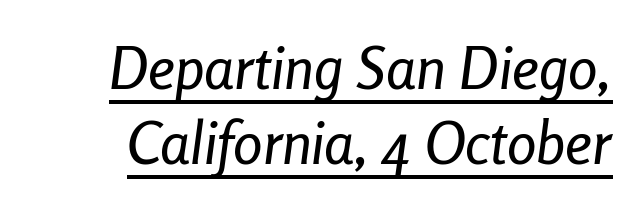
The sample's only ornament is a line tracing under the words. A typesetter would call this leading conventional body-copy spacing. Honestly, the letter spacing is just normal — you wouldn't notice it. These lines were composed using italics. The letters advance in unequal steps, a hallmark of proportional type.
